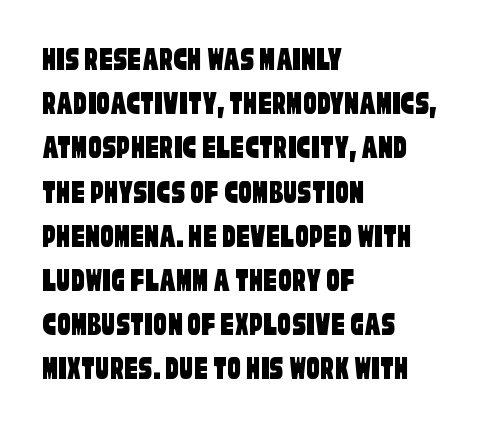
Each word holds together tightly as a unit, with standard inter-letter gaps. Unlike a traditional serif, this face leaves its strokes unadorned. Where is the straight margin? On the left. Vertical spacing — default. The glyphs are unaccompanied by any horizontal stroke below them.
